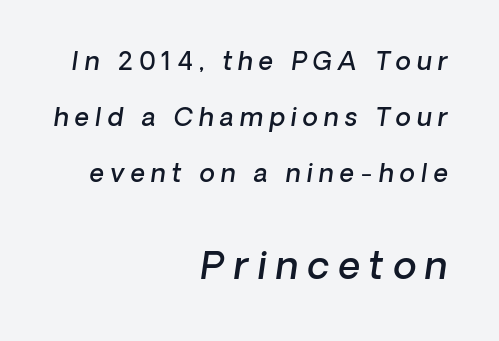
{"serif": "no", "bold": "semi", "weight": "semibold", "width": "normal", "stroke_contrast": "low", "x_height": "medium", "monospaced": "no", "underline": "no", "align": "right", "line_spacing": "loose", "line_spacing_ratio": 2.25, "letter_spacing": "wide", "letter_spacing_em": 0.24, "larger_block": "second", "size_ratio": 1.52, "glyph_px": 38}
